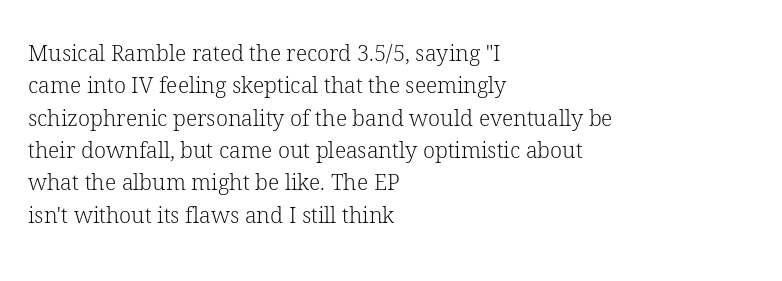
Q: Is the text bold? A: No.
Q: Is the text italic (slanted)? A: No, it is upright.
Q: Is the text underlined? A: No.
Q: How is the paragraph aligned? A: Left-aligned.
Q: Is the spacing between letters normal or unusually wide? A: Normal.
Q: Is the spacing between lines tight, normal or loose? A: Normal.
